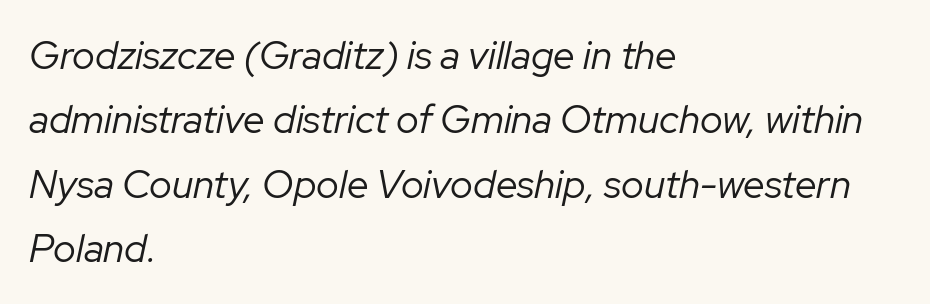
Each word holds together tightly as a unit, with standard inter-letter gaps. The typesetter chose a ragged-right arrangement here. Characters are canted at an angle relative to the baseline's perpendicular. Line spacing here is normal. Each letter keeps its own natural width here, so spacing adapts to shape.
